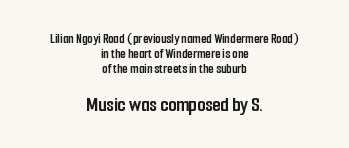
Q: Is the text bold? A: Yes.
Q: Is the text italic (slanted)? A: No, it is upright.
Q: Is the text underlined? A: No.
Q: How is the paragraph aligned? A: Centered.
Q: Is the spacing between letters normal or unusually wide? A: Normal.
Q: Is the spacing between lines tight, normal or loose? A: Tight.
Q: Which block of text is set in a larger size, the first (top) or the second (bottom)? A: The second (bottom) one.
